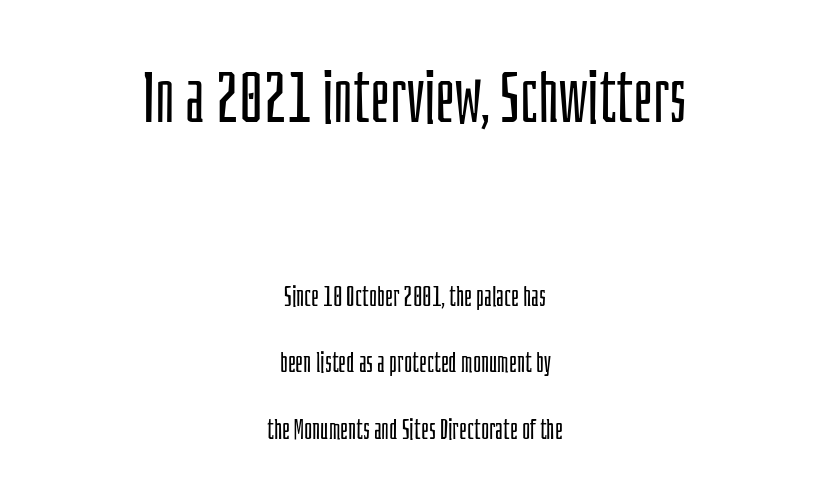
Q: Is the text bold? A: No.
Q: Is the text italic (slanted)? A: No, it is upright.
Q: Is the typeface a serif or a sans-serif typeface? A: Sans-serif.
Q: Is the text underlined? A: No.
Q: How is the paragraph aligned? A: Centered.
Q: Is the spacing between letters normal or unusually wide? A: Normal.
Q: Is the spacing between lines tight, normal or loose? A: Loose.
Q: Which block of text is set in a larger size, the first (top) or the second (bottom)? A: The first (top) one.
Q: Width (condensed, normal, or wide)? A: Condensed.
Q: Stroke contrast? A: Low.
Q: x-height? A: Large.
Q: Monospaced? A: No.
